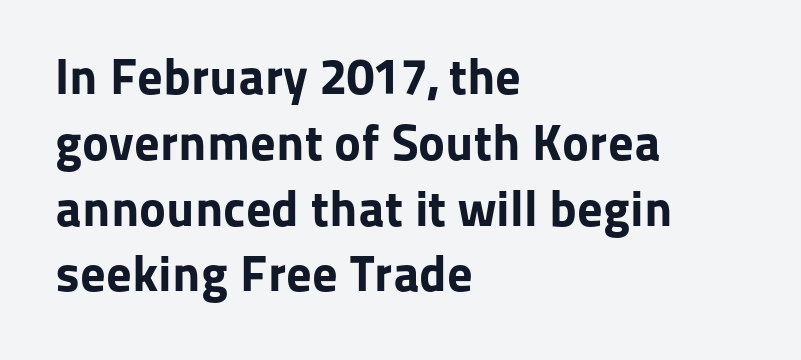
The image shows 51 px bold sans-serif type, upright; set left-aligned, normal line spacing (1.29x), normal letter spacing, not underlined; low stroke contrast and a medium x-height.
